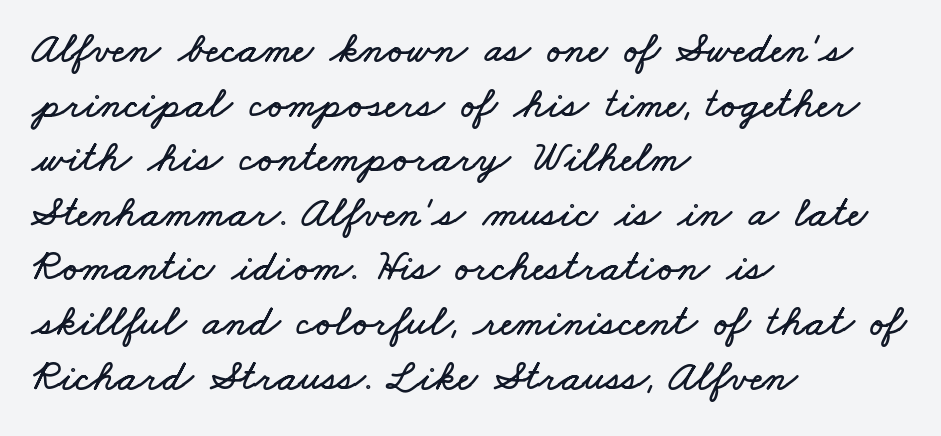
The image shows 43 px wide type; set left-aligned, normal line spacing (1.27x), normal letter spacing, not underlined; low stroke contrast and a small x-height.
